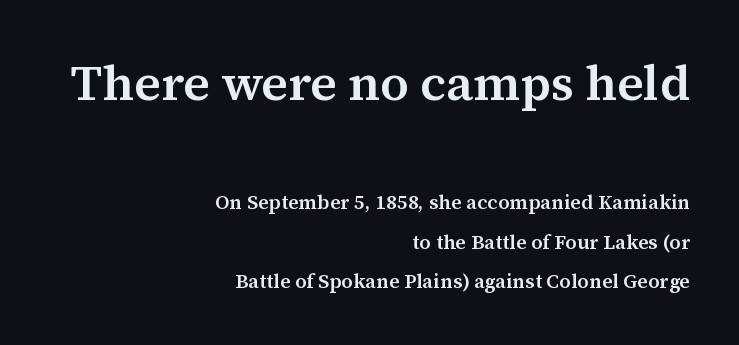
Q: Is the text bold? A: Semi-bold.
Q: Is the text italic (slanted)? A: No, it is upright.
Q: Is the typeface a serif or a sans-serif typeface? A: Serif.
Q: Is the text underlined? A: No.
Q: How is the paragraph aligned? A: Right-aligned.
Q: Is the spacing between letters normal or unusually wide? A: Normal.
Q: Is the spacing between lines tight, normal or loose? A: Loose.
Q: Which block of text is set in a larger size, the first (top) or the second (bottom)? A: The first (top) one.
Q: Width (condensed, normal, or wide)? A: Normal.
Q: Stroke contrast? A: Medium.
Q: x-height? A: Medium.
Q: Monospaced? A: No.
